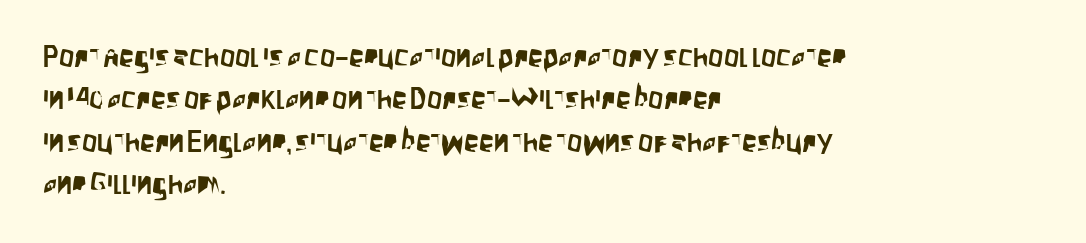
The image shows 30 px condensed sans-serif type, upright; set left-aligned, normal line spacing (1.41x), normal letter spacing, not underlined; low stroke contrast and a large x-height.
